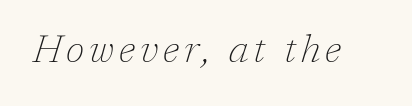
{"serif": "yes", "italic": "yes", "lean": "right", "slant_degrees": 17, "bold": "no", "weight": "thin", "width": "normal", "stroke_contrast": "low", "x_height": "medium", "monospaced": "no", "underline": "no", "glyph_px": 39}
